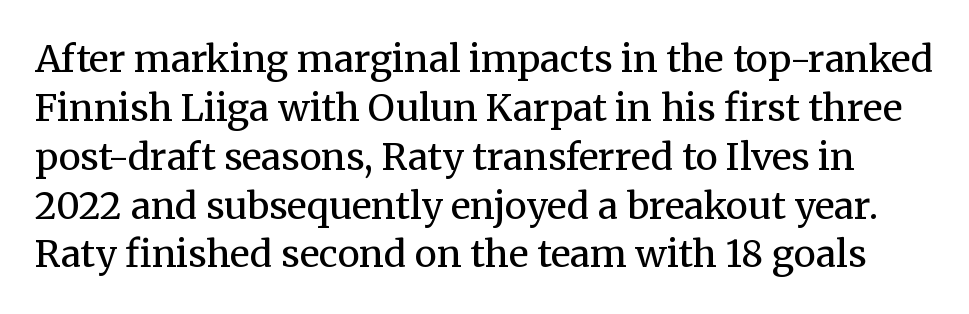
The image shows 37 px regular-weight serif type, upright; set normal line spacing (1.32x), normal letter spacing, not underlined; medium stroke contrast and a medium x-height.
